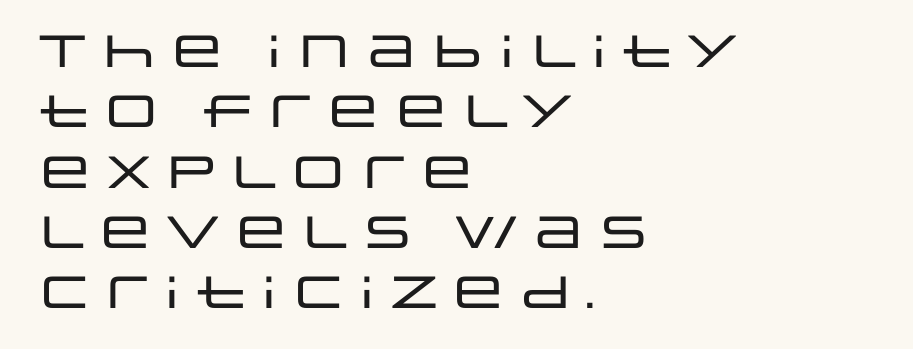
{"serif": "no", "italic": "no", "width": "wide", "stroke_contrast": "low", "x_height": "large", "monospaced": "no", "underline": "no", "align": "left", "line_spacing": "normal", "line_spacing_ratio": 1.34, "letter_spacing": "normal", "letter_spacing_em": 0.0, "glyph_px": 45}
